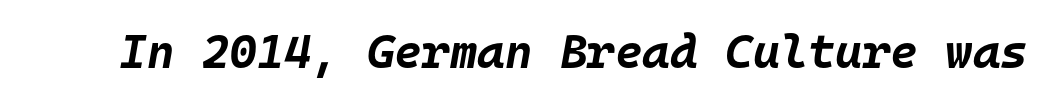
The image shows 47 px bold type, italic (leaning right), monospaced; set normal letter spacing, not underlined; low stroke contrast and a large x-height.
